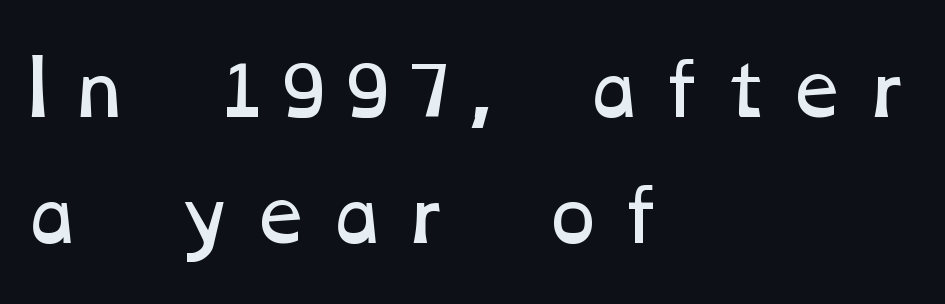
Clear beneath every line of the passage. Ink coverage per letter is moderate at most. These lines have a slow, spaced-out rhythm from letter to letter. The face used here is proportionally spaced, like ordinary book or web type. The text block is weighted toward the left margin, trailing off unevenly rightward.
